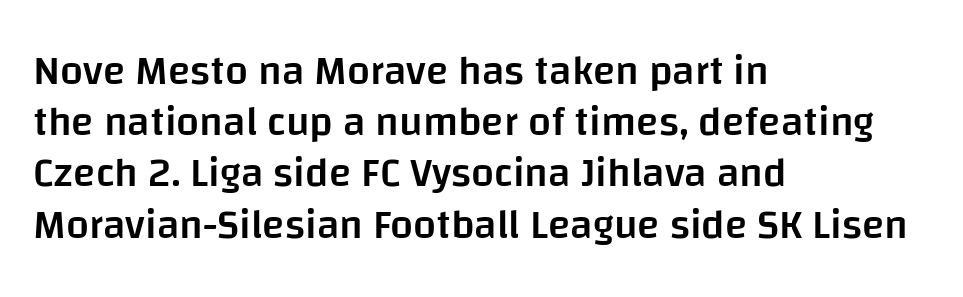
{"serif": "no", "italic": "no", "bold": "semi", "weight": "semibold", "width": "normal", "stroke_contrast": "low", "x_height": "large", "monospaced": "no", "underline": "no", "align": "left", "line_spacing": "normal", "line_spacing_ratio": 1.25, "letter_spacing": "normal", "letter_spacing_em": 0.0, "glyph_px": 41}
